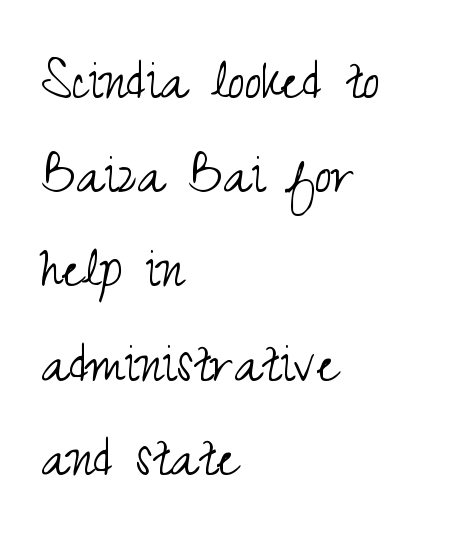
The image shows 62 px light, condensed sans-serif type, upright; set left-aligned, normal line spacing (1.52x), normal letter spacing, not underlined; medium stroke contrast and a small x-height.
